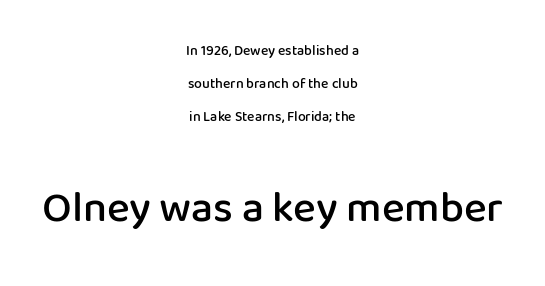
The image shows 43 px semibold sans-serif type, upright; set centered, loose line spacing (2.36x), normal letter spacing, not underlined; the second (bottom) block is 3.07x larger; low stroke contrast and a medium x-height.
